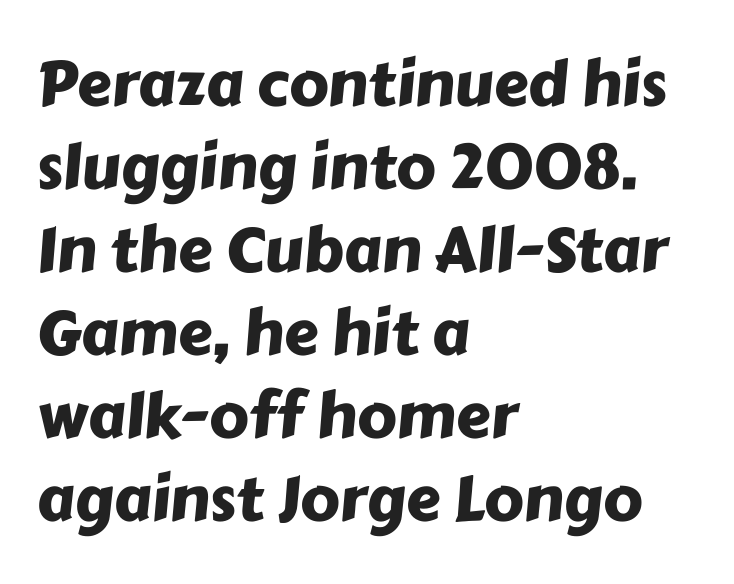
Q: Is the typeface a serif or a sans-serif typeface? A: Sans-serif.
Q: Is the text underlined? A: No.
Q: How is the paragraph aligned? A: Left-aligned.
Q: Is the spacing between letters normal or unusually wide? A: Normal.
Q: Is the spacing between lines tight, normal or loose? A: Normal.
Q: Width (condensed, normal, or wide)? A: Normal.
Q: Stroke contrast? A: Low.
Q: x-height? A: Medium.
Q: Monospaced? A: No.
